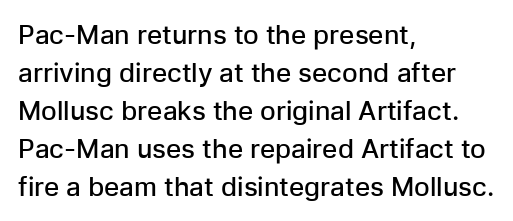
{"italic": "no", "bold": "semi", "underline": "no", "align": "left", "line_spacing": "normal", "line_spacing_ratio": 1.46, "letter_spacing": "normal", "letter_spacing_em": 0.0, "glyph_px": 26}
